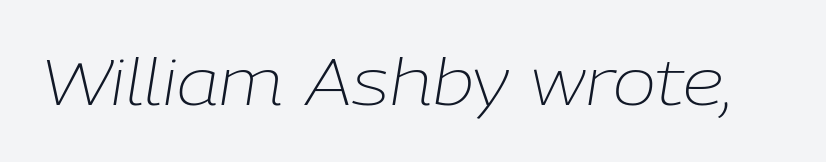
The image shows 65 px light type, italic (leaning right); set normal letter spacing, not underlined; low stroke contrast and a medium x-height.
